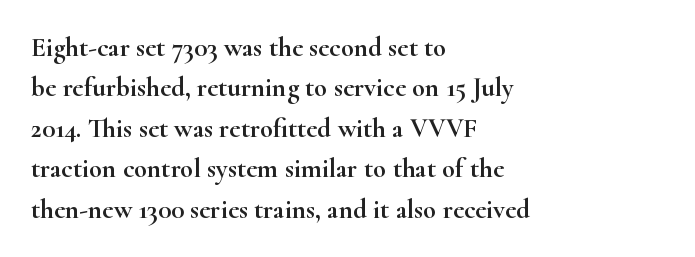
No italicization has been applied; the sample stays upright. This block has exactly the height ordinary leading produces. Students, note that the glyphs here touch the page at normal intervals. Typeset ragged right — the left edge is the straight one.
